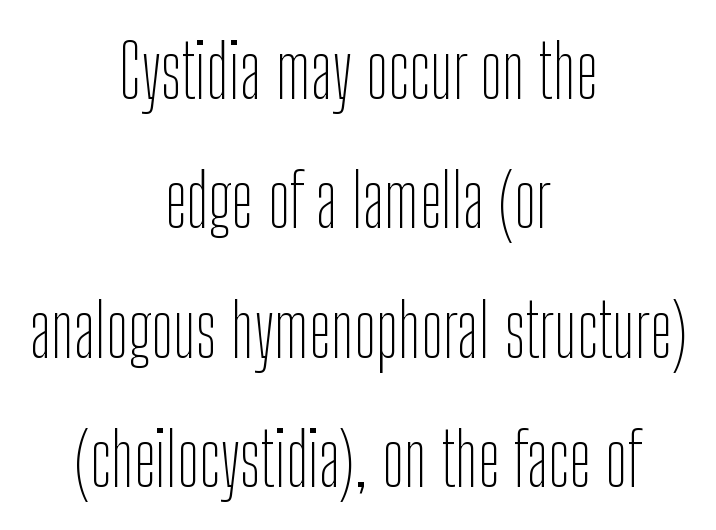
Q: Is the text bold? A: No.
Q: Is the text italic (slanted)? A: No, it is upright.
Q: Is the typeface a serif or a sans-serif typeface? A: Sans-serif.
Q: Is the text underlined? A: No.
Q: How is the paragraph aligned? A: Centered.
Q: Is the spacing between letters normal or unusually wide? A: Normal.
Q: Width (condensed, normal, or wide)? A: Condensed.
Q: Stroke contrast? A: Low.
Q: x-height? A: Medium.
Q: Monospaced? A: No.
